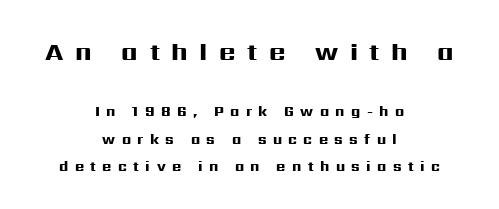
Lines of text with bare space underneath. Set as a true bold cut, around the 700 mark. The letterforms stand isolated, each surrounded by extra space. You could fit nearly another row in the gap between these rows. These lines were composed using upright roman letters.
